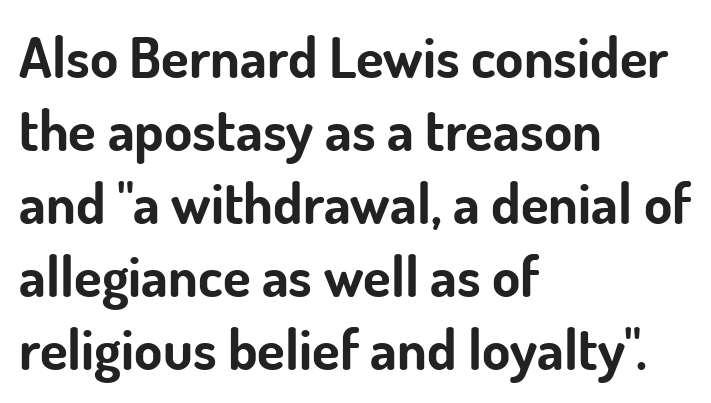
Q: Is the text bold? A: Yes.
Q: Is the text italic (slanted)? A: No, it is upright.
Q: Is the typeface a serif or a sans-serif typeface? A: Sans-serif.
Q: Is the text underlined? A: No.
Q: How is the paragraph aligned? A: Left-aligned.
Q: Is the spacing between letters normal or unusually wide? A: Normal.
Q: Is the spacing between lines tight, normal or loose? A: Normal.
Q: Width (condensed, normal, or wide)? A: Normal.
Q: Stroke contrast? A: Low.
Q: x-height? A: Small.
Q: Monospaced? A: No.
